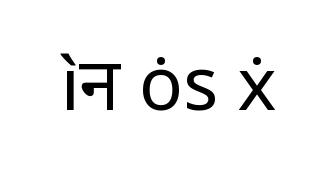
Notice how the stems are strictly vertical — no italics here. There is no visible air inserted between adjacent glyphs. Look at the bottom of the vertical strokes: they stop flat, with no serifs. The font is comparable to plain body text, perhaps lighter. Anything drawn beneath the words? Only blank space.
